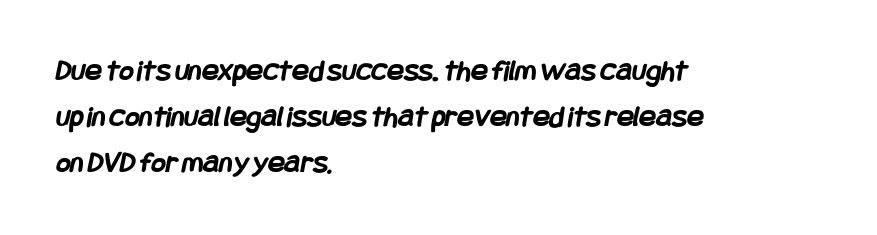
Students, this is bold: see how much ink each stroke carries. Stroke terminals: plain, sans-serif. Default kerning and tracking; the words read as compact shapes. One-word summary of the alignment: left. Honestly, the row spacing looks completely unremarkable. Letters rest on an invisible, unmarked baseline.
